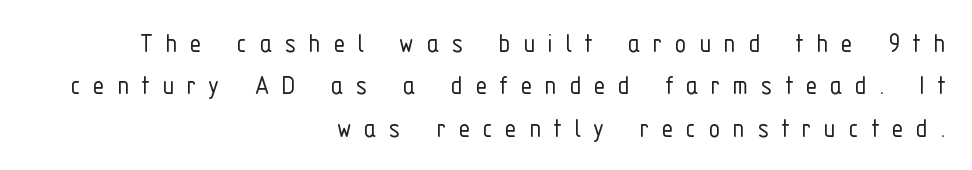
The image shows 30 px light, condensed sans-serif type, upright; set right-aligned, normal line spacing (1.41x), unusually wide letter spacing (+0.41 em), not underlined; low stroke contrast and a medium x-height.
